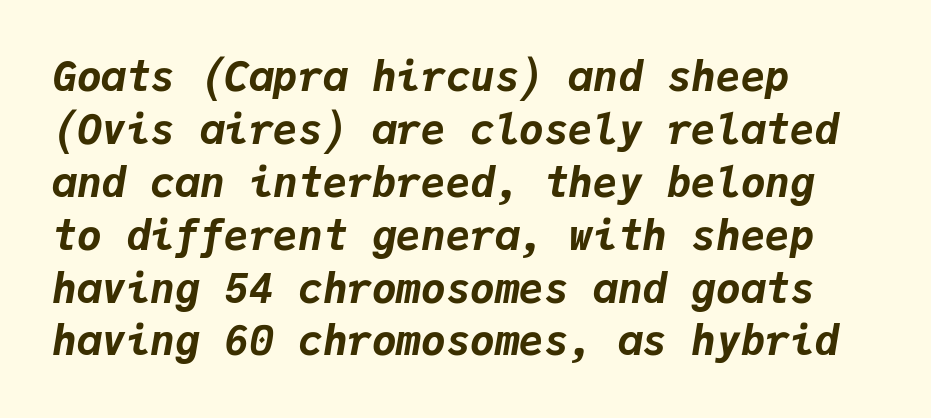
Q: Is the text bold? A: Yes.
Q: Is the text italic (slanted)? A: Yes, it leans right by about 9 degrees.
Q: Is the text underlined? A: No.
Q: How is the paragraph aligned? A: Left-aligned.
Q: Is the spacing between letters normal or unusually wide? A: Normal.
Q: Is the spacing between lines tight, normal or loose? A: Normal.
Q: Width (condensed, normal, or wide)? A: Normal.
Q: Stroke contrast? A: Low.
Q: x-height? A: Medium.
Q: Monospaced? A: Yes.
